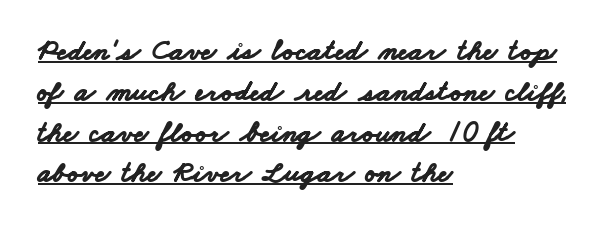
Q: Is the text bold? A: Yes.
Q: Is the typeface a serif or a sans-serif typeface? A: Sans-serif.
Q: Is the text underlined? A: Yes.
Q: How is the paragraph aligned? A: Left-aligned.
Q: Is the spacing between letters normal or unusually wide? A: Normal.
Q: Is the spacing between lines tight, normal or loose? A: Normal.
Q: Width (condensed, normal, or wide)? A: Wide.
Q: Stroke contrast? A: Low.
Q: x-height? A: Small.
Q: Monospaced? A: No.
